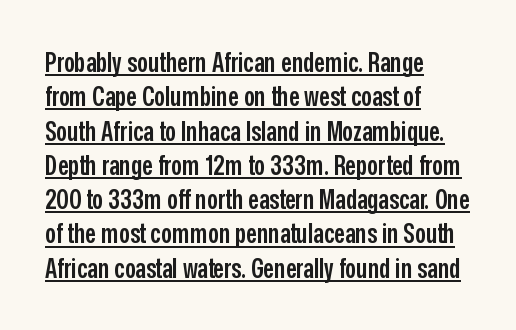
The image shows 27 px text type, upright; set left-aligned, normal line spacing (1.27x), normal letter spacing, underlined.
